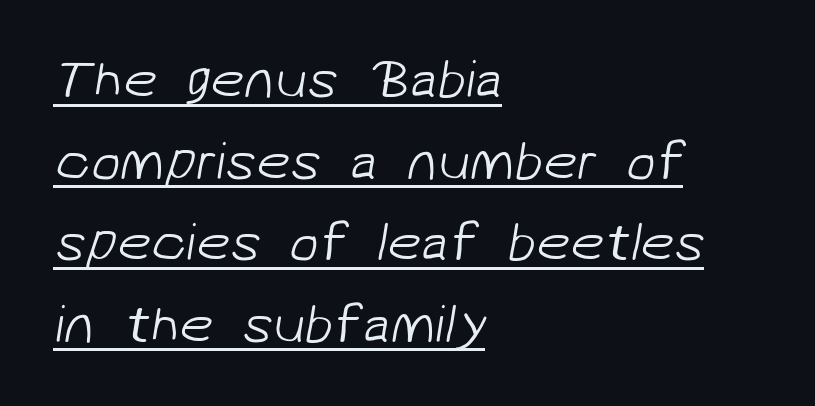
Q: Is the text bold? A: No.
Q: Is the typeface a serif or a sans-serif typeface? A: Sans-serif.
Q: Is the text underlined? A: Yes.
Q: How is the paragraph aligned? A: Left-aligned.
Q: Is the spacing between letters normal or unusually wide? A: Normal.
Q: Is the spacing between lines tight, normal or loose? A: Normal.
Q: Width (condensed, normal, or wide)? A: Normal.
Q: Stroke contrast? A: Low.
Q: x-height? A: Medium.
Q: Monospaced? A: No.
